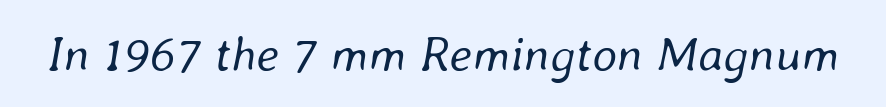
The image shows 49 px regular-weight type, italic (leaning right); set normal letter spacing, not underlined; low stroke contrast and a medium x-height.
